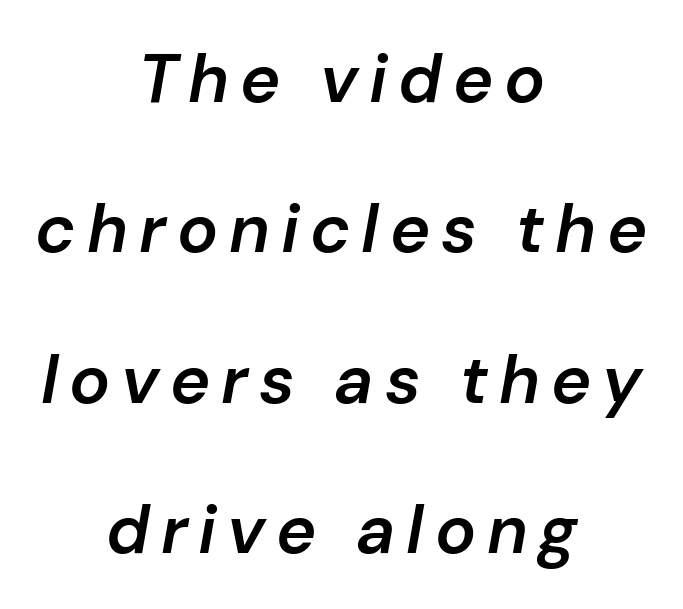
Students, this is semibold: more ink than regular, less than bold. This sample has the flowing, uneven cadence of proportional lettering. The space beneath each line is pristine and unruled. The passage is arranged like a title page — every line centered.
